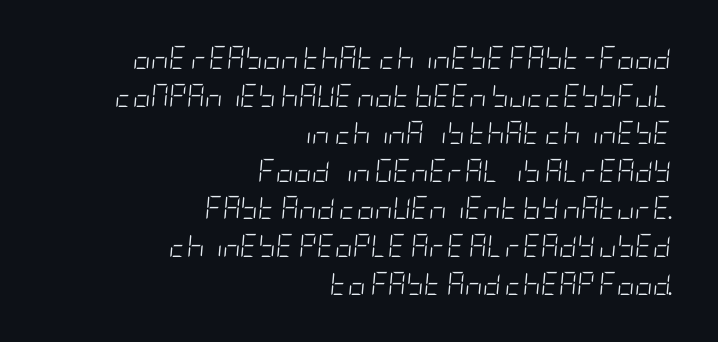
Q: Is the text bold? A: No.
Q: Is the text italic (slanted)? A: Yes, it leans right by about 5 degrees.
Q: Is the text underlined? A: No.
Q: How is the paragraph aligned? A: Right-aligned.
Q: Is the spacing between letters normal or unusually wide? A: Normal.
